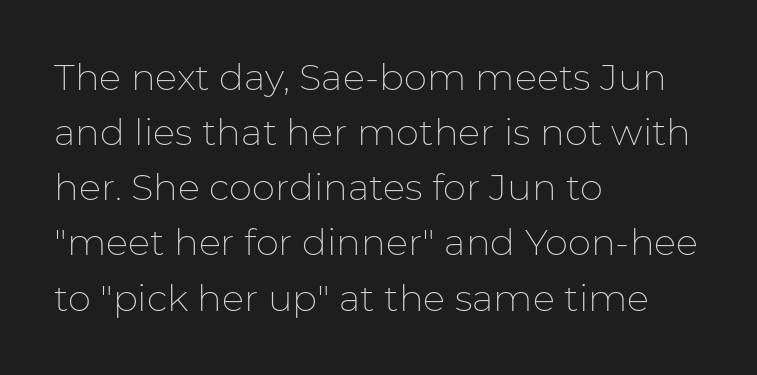
The strokes carry an ordinary text weight at most. The ragged edge is on the right, which tells us the setting is flush left. Think of a printed novel: that variable character pitch is what you see here. The letters sit at their default tracking, neither squeezed nor spread. Leading: standard. In terms of letterform style, serifs are entirely absent.
